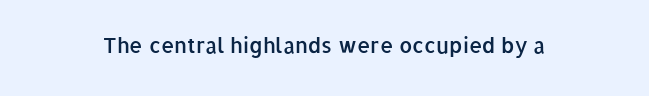
{"italic": "no", "bold": "semi", "underline": "no", "letter_spacing": "normal", "letter_spacing_em": 0.0, "glyph_px": 21}
